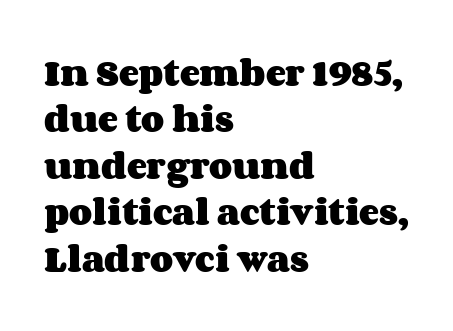
Does extra space separate the letters? No, they use regular spacing. Character widths vary here, with narrow letters taking less room than wide ones. The characters look thick and weighty, a clear bold. In terms of leading, this rendering sits right in the middle. Rule under the text: the space is simply empty. Does the copy run flush right? No — it runs flush left.
